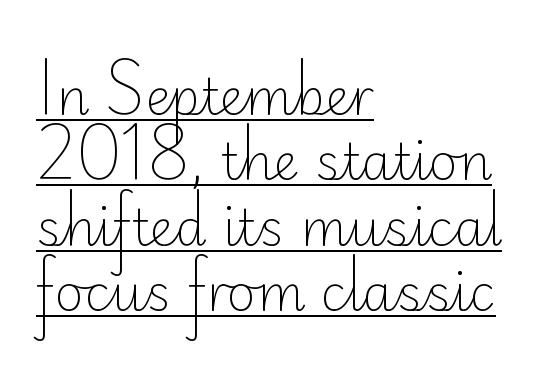
The image shows 50 px light sans-serif type, upright; set left-aligned, normal line spacing (1.31x), normal letter spacing, underlined; low stroke contrast and a small x-height.
